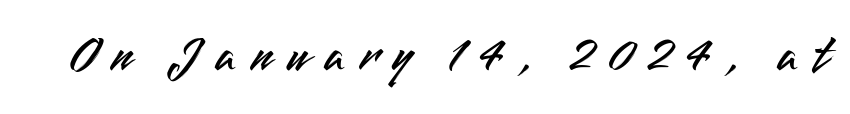
{"serif": "no", "width": "normal", "stroke_contrast": "medium", "x_height": "small", "monospaced": "no", "underline": "no", "letter_spacing": "wide", "letter_spacing_em": 0.29, "glyph_px": 52}
